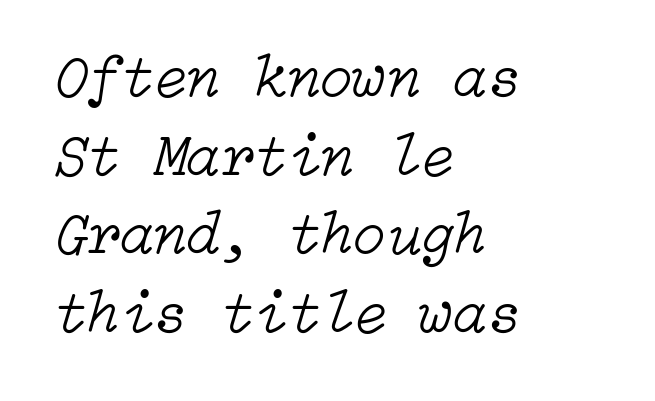
The image shows 61 px light type, italic (leaning right); set left-aligned, normal line spacing (1.29x), normal letter spacing, not underlined; low stroke contrast and a medium x-height.
